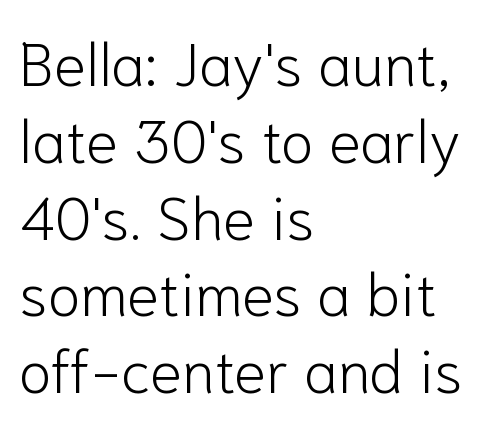
{"serif": "no", "italic": "no", "bold": "no", "weight": "light", "width": "normal", "stroke_contrast": "low", "x_height": "medium", "monospaced": "no", "underline": "no", "align": "left", "line_spacing": "normal", "line_spacing_ratio": 1.28, "letter_spacing": "normal", "letter_spacing_em": 0.0, "glyph_px": 60}
